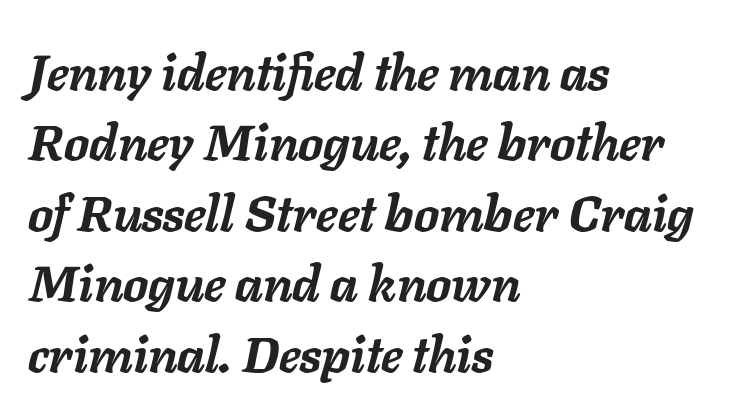
{"italic": "yes", "lean": "right", "slant_degrees": 11, "bold": "yes", "weight": "semibold", "width": "normal", "stroke_contrast": "low", "x_height": "medium", "monospaced": "no", "underline": "no", "align": "left", "line_spacing": "normal", "line_spacing_ratio": 1.41, "letter_spacing": "normal", "letter_spacing_em": 0.0, "glyph_px": 50}
